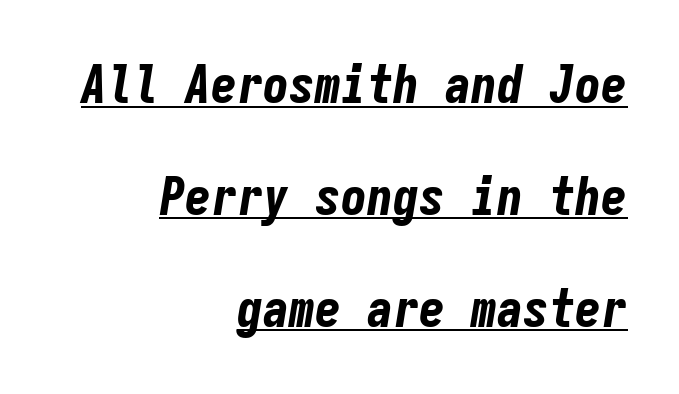
{"italic": "yes", "lean": "right", "slant_degrees": 9, "bold": "yes", "weight": "bold", "width": "condensed", "stroke_contrast": "low", "x_height": "medium", "monospaced": "yes", "underline": "yes", "align": "right", "line_spacing": "loose", "line_spacing_ratio": 2.15, "letter_spacing": "normal", "letter_spacing_em": 0.0, "glyph_px": 52}
